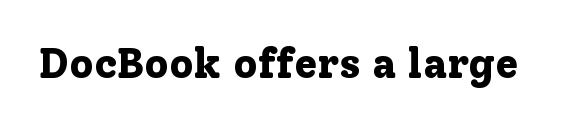
{"serif": "yes", "italic": "no", "bold": "yes", "weight": "bold", "width": "normal", "stroke_contrast": "low", "x_height": "medium", "monospaced": "no", "underline": "no", "letter_spacing": "normal", "letter_spacing_em": 0.0, "glyph_px": 42}
